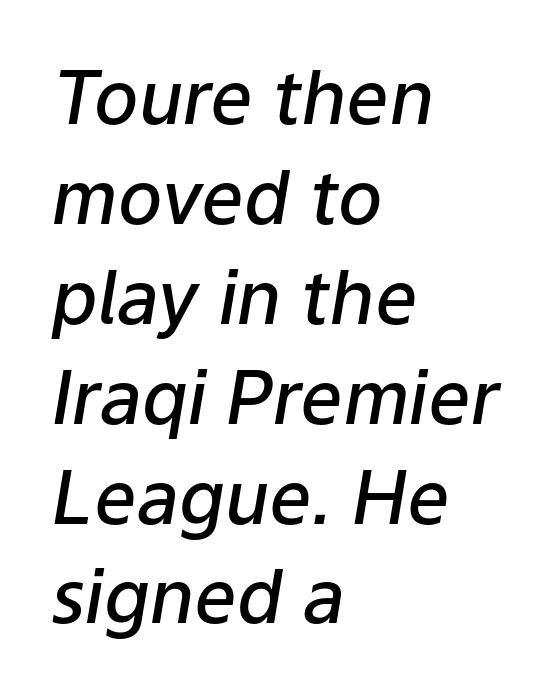
{"italic": "yes", "lean": "right", "slant_degrees": 9, "bold": "semi", "weight": "semibold", "width": "normal", "stroke_contrast": "low", "x_height": "medium", "monospaced": "no", "underline": "no", "align": "left", "line_spacing": "normal", "line_spacing_ratio": 1.35, "letter_spacing": "normal", "letter_spacing_em": 0.0, "glyph_px": 74}
